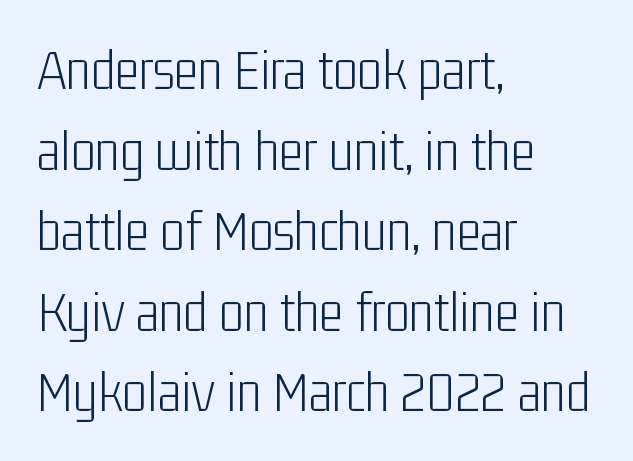
Q: Is the text bold? A: No.
Q: Is the text italic (slanted)? A: No, it is upright.
Q: Is the typeface a serif or a sans-serif typeface? A: Sans-serif.
Q: Is the text underlined? A: No.
Q: How is the paragraph aligned? A: Left-aligned.
Q: Is the spacing between letters normal or unusually wide? A: Normal.
Q: Is the spacing between lines tight, normal or loose? A: Normal.
Q: Width (condensed, normal, or wide)? A: Condensed.
Q: Stroke contrast? A: Low.
Q: x-height? A: Medium.
Q: Monospaced? A: No.
